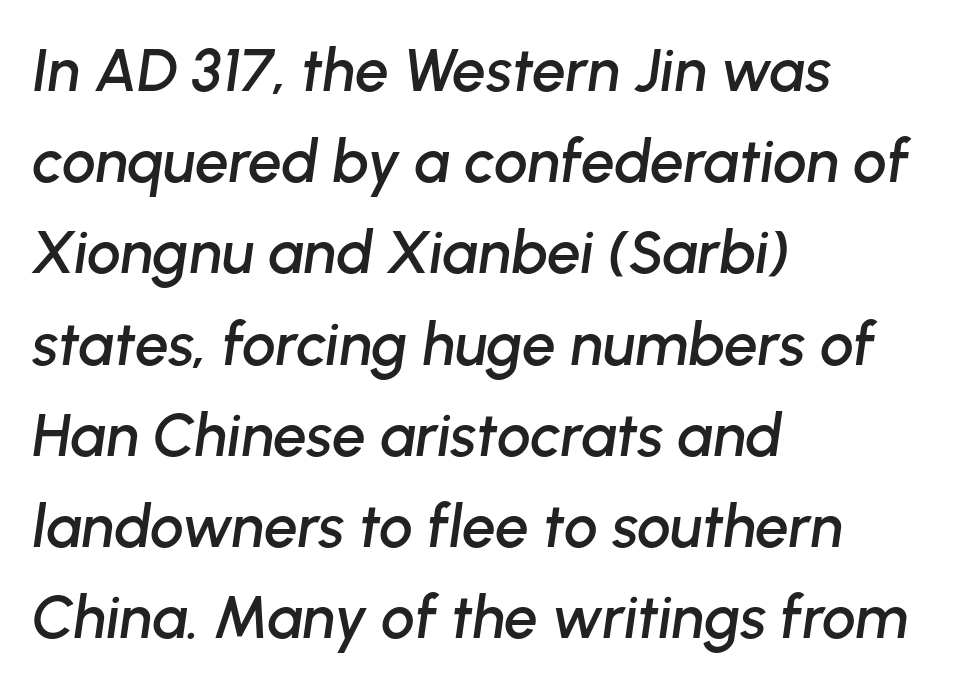
Q: Is the text italic (slanted)? A: Yes, it leans right by about 8 degrees.
Q: Is the text underlined? A: No.
Q: How is the paragraph aligned? A: Left-aligned.
Q: Is the spacing between letters normal or unusually wide? A: Normal.
Q: Is the spacing between lines tight, normal or loose? A: Normal.
Q: Width (condensed, normal, or wide)? A: Normal.
Q: Stroke contrast? A: Low.
Q: x-height? A: Medium.
Q: Monospaced? A: No.
